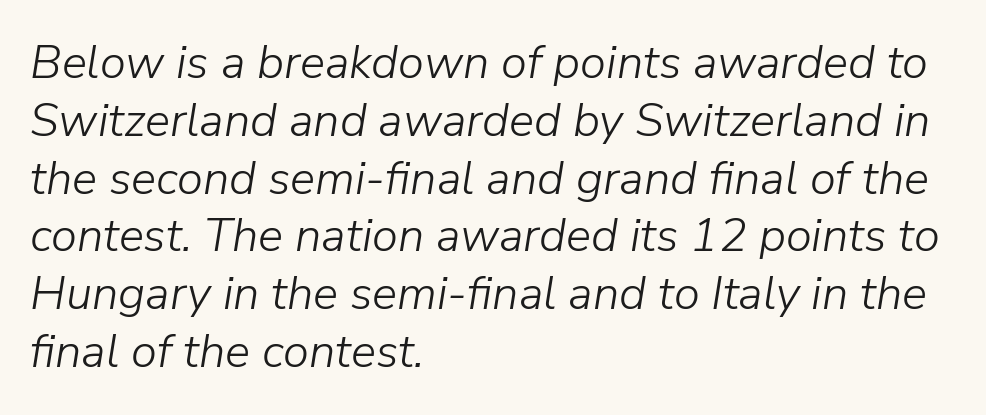
A light-to-regular cut is what we see here. Letters rest on an invisible, unmarked baseline. Slant detected: the letters are inclined. Teacher's note: observe the even left margin — that is flush-left alignment. These lines are rendered in a variable-pitch font. There is no visible air inserted between adjacent glyphs.
